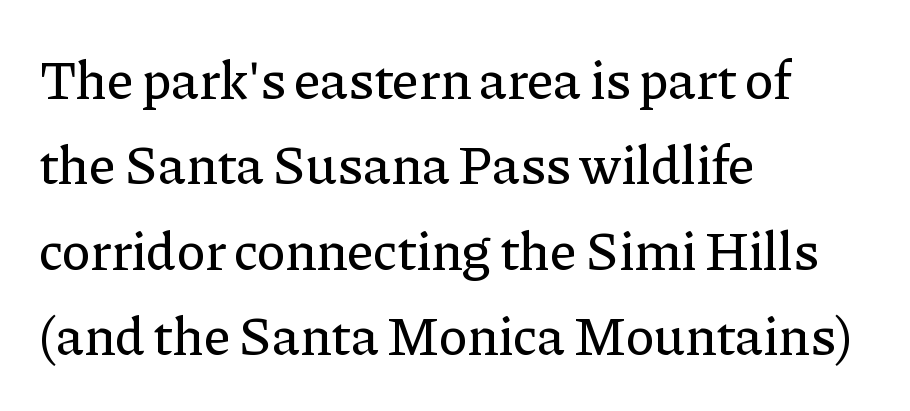
Q: Is the text italic (slanted)? A: No, it is upright.
Q: Is the typeface a serif or a sans-serif typeface? A: Serif.
Q: Is the text underlined? A: No.
Q: How is the paragraph aligned? A: Left-aligned.
Q: Is the spacing between letters normal or unusually wide? A: Normal.
Q: Is the spacing between lines tight, normal or loose? A: Normal.
Q: Width (condensed, normal, or wide)? A: Normal.
Q: Stroke contrast? A: Low.
Q: x-height? A: Medium.
Q: Monospaced? A: No.
